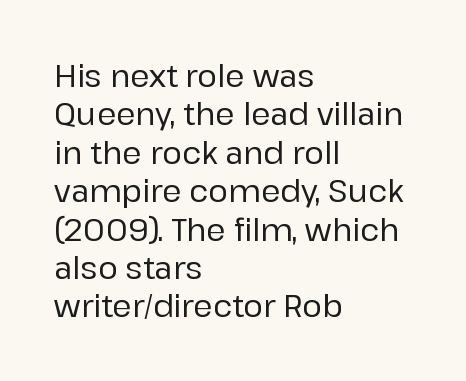
The image shows 30 px sans-serif type, upright; set left-aligned, normal line spacing (1.28x), normal letter spacing, not underlined; low stroke contrast and a medium x-height.
